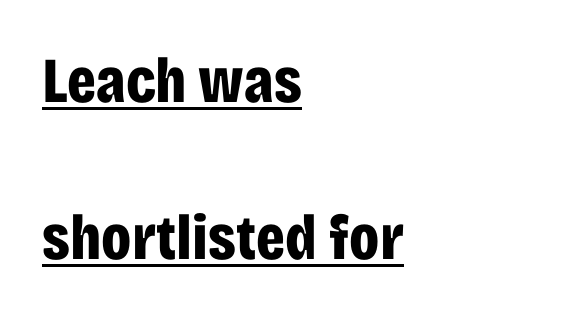
Q: Is the text bold? A: Yes.
Q: Is the text italic (slanted)? A: No, it is upright.
Q: Is the typeface a serif or a sans-serif typeface? A: Sans-serif.
Q: Is the text underlined? A: Yes.
Q: How is the paragraph aligned? A: Left-aligned.
Q: Is the spacing between letters normal or unusually wide? A: Normal.
Q: Is the spacing between lines tight, normal or loose? A: Loose.
Q: Width (condensed, normal, or wide)? A: Condensed.
Q: Stroke contrast? A: Low.
Q: x-height? A: Large.
Q: Monospaced? A: No.
